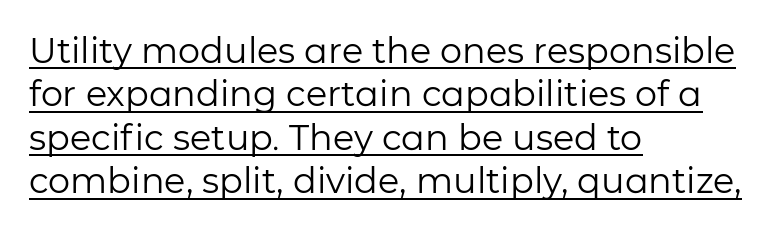
The image shows 35 px regular-weight sans-serif type, upright; set left-aligned, line spacing 1.24x, normal letter spacing, underlined; low stroke contrast and a medium x-height.
